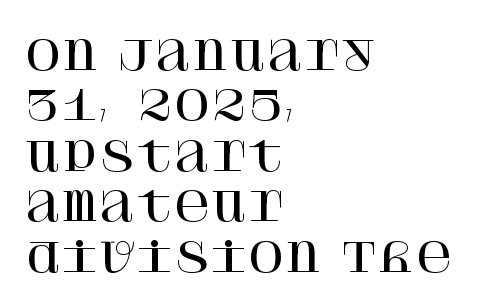
{"serif": "yes", "italic": "no", "width": "normal", "stroke_contrast": "high", "x_height": "large", "underline": "no", "align": "left", "line_spacing": "normal", "line_spacing_ratio": 1.26, "letter_spacing": "normal", "letter_spacing_em": 0.0, "glyph_px": 40}
